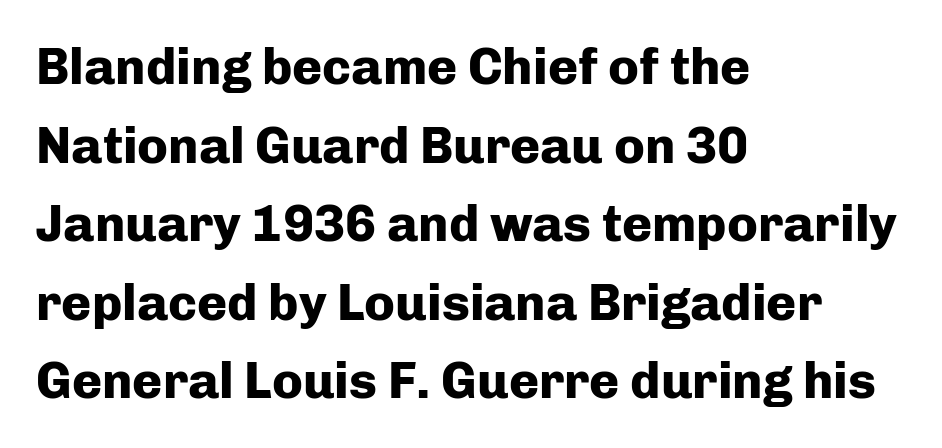
{"serif": "no", "italic": "no", "bold": "yes", "weight": "heavy", "width": "normal", "stroke_contrast": "low", "x_height": "medium", "monospaced": "no", "underline": "no", "align": "left", "line_spacing": "normal", "line_spacing_ratio": 1.54, "letter_spacing": "normal", "letter_spacing_em": 0.0, "glyph_px": 51}
